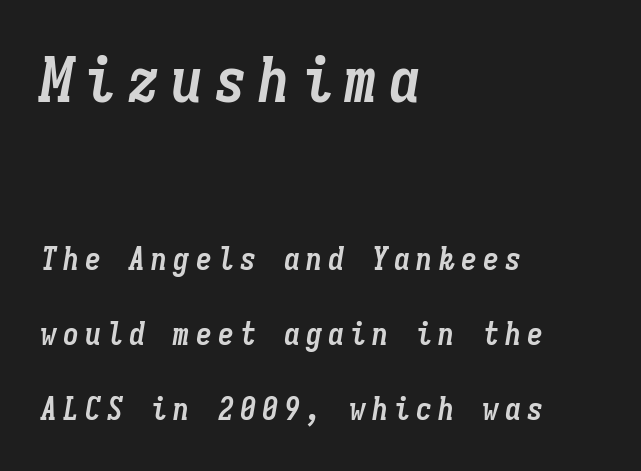
{"italic": "yes", "lean": "right", "slant_degrees": 9, "bold": "yes", "weight": "semibold", "width": "condensed", "stroke_contrast": "low", "x_height": "medium", "monospaced": "yes", "underline": "no", "align": "left", "line_spacing": "loose", "line_spacing_ratio": 2.34, "larger_block": "first", "size_ratio": 1.97, "glyph_px": 63}
